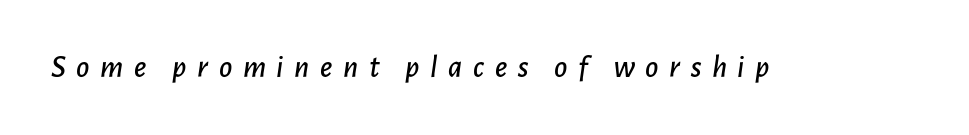
The image shows 32 px text type, italic (leaning right); set unusually wide letter spacing (+0.33 em), not underlined; low stroke contrast and a medium x-height.
